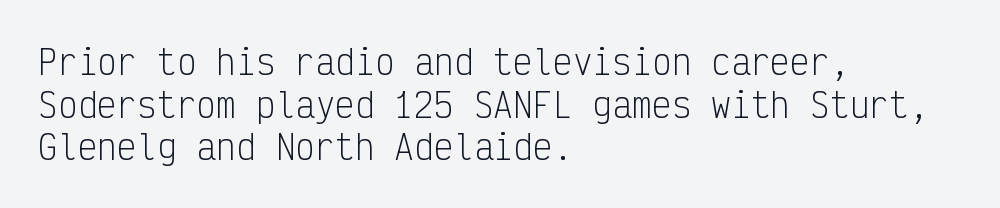
{"serif": "no", "italic": "no", "bold": "no", "weight": "light", "width": "condensed", "stroke_contrast": "low", "x_height": "medium", "monospaced": "yes", "underline": "no", "align": "left", "line_spacing": "normal", "line_spacing_ratio": 1.29, "letter_spacing": "normal", "letter_spacing_em": 0.0, "glyph_px": 33}
